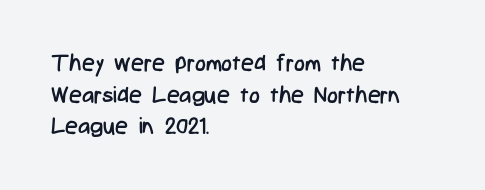
{"italic": "no", "bold": "no", "underline": "no", "align": "left", "line_spacing": "normal", "line_spacing_ratio": 1.38, "letter_spacing": "normal", "letter_spacing_em": 0.0, "glyph_px": 23}
